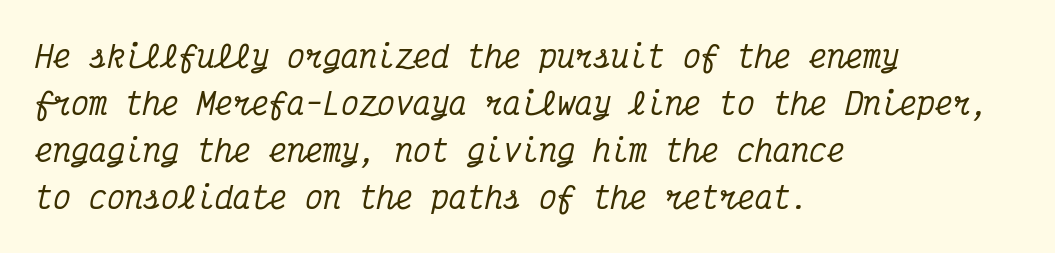
Q: Is the text italic (slanted)? A: Yes, it leans right by about 12 degrees.
Q: Is the typeface a serif or a sans-serif typeface? A: Serif.
Q: Is the text underlined? A: No.
Q: How is the paragraph aligned? A: Left-aligned.
Q: Is the spacing between letters normal or unusually wide? A: Normal.
Q: Is the spacing between lines tight, normal or loose? A: Normal.
Q: Width (condensed, normal, or wide)? A: Condensed.
Q: Stroke contrast? A: Medium.
Q: x-height? A: Medium.
Q: Monospaced? A: Yes.
